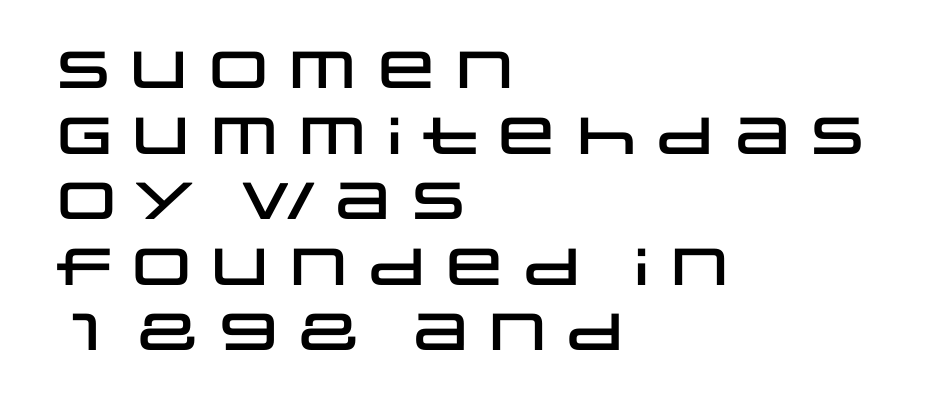
{"serif": "no", "italic": "no", "width": "wide", "stroke_contrast": "low", "x_height": "large", "monospaced": "no", "underline": "no", "align": "left", "line_spacing": "normal", "line_spacing_ratio": 1.26, "letter_spacing": "normal", "letter_spacing_em": 0.0, "glyph_px": 52}
